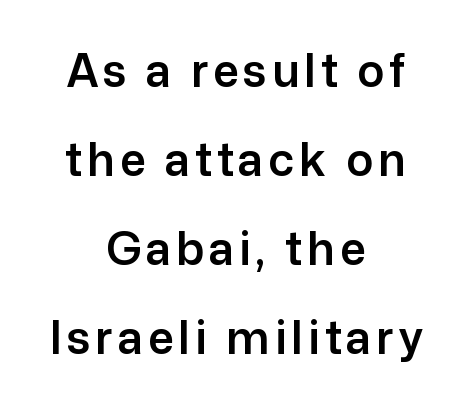
Is this a fixed-width face? No — the glyphs have proportional, varying widths. Does the copy run flush right? No — it is centered line by line. Check under the words: just untouched page. Rendered with straight, roman letterforms.
